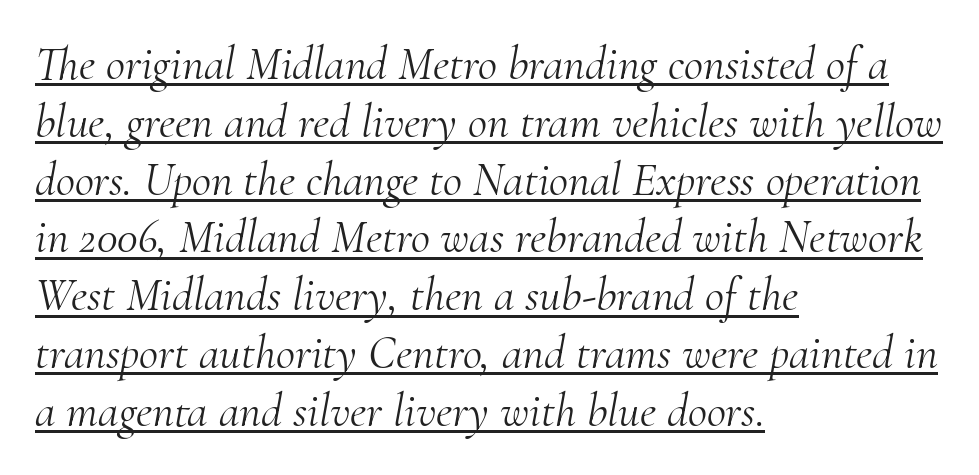
{"serif": "yes", "italic": "yes", "lean": "right", "slant_degrees": 10, "bold": "no", "weight": "light", "width": "normal", "stroke_contrast": "medium", "x_height": "small", "monospaced": "no", "underline": "yes", "align": "left", "line_spacing_ratio": 1.23, "letter_spacing": "normal", "letter_spacing_em": 0.0, "glyph_px": 47}
